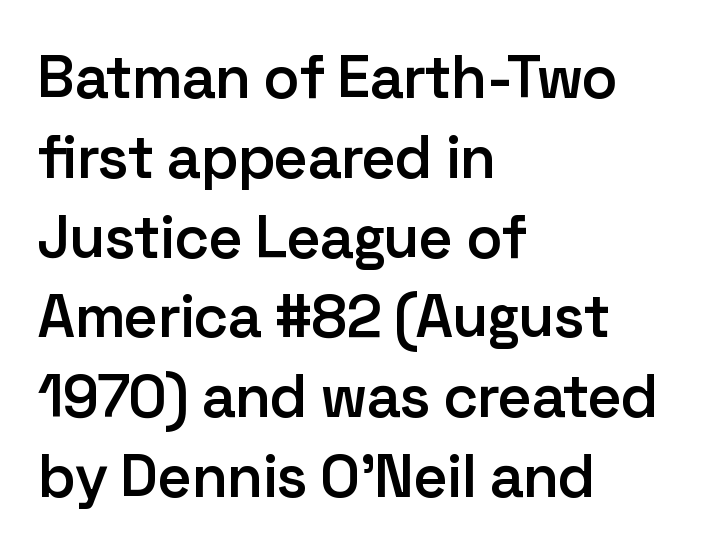
The image shows 60 px semibold sans-serif type, upright; set left-aligned, normal line spacing (1.33x), normal letter spacing, not underlined; low stroke contrast and a medium x-height.
